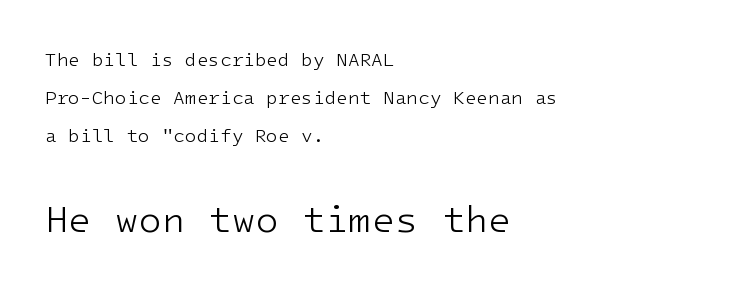
{"serif": "no", "italic": "no", "bold": "no", "weight": "light", "width": "normal", "stroke_contrast": "low", "x_height": "medium", "underline": "no", "align": "left", "line_spacing": "loose", "line_spacing_ratio": 2.01, "letter_spacing": "normal", "letter_spacing_em": 0.0, "larger_block": "second", "size_ratio": 2.0, "glyph_px": 38}
